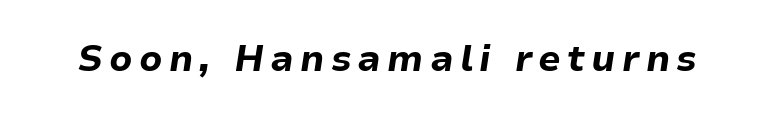
Spacing verdict: proportional, widths tailored to each character. It's the slanting kind of type. Each glyph is drawn with heavy, bold strokes. The baseline area is clear.
